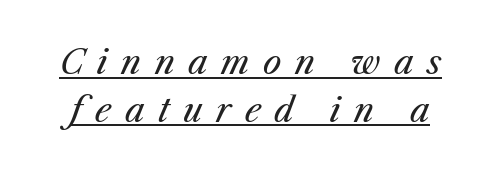
Reading down the column, the eye jumps a familiar distance to each next line. The whole block is typeset with a tilt. These lines are rendered in a variable-pitch font. In terms of letterspacing, this is a distinctly airy, spread setting. This is underlined copy, the kind a proofreader might mark for attention. Is the stroke heavy? The answer is a plain regular-or-lighter.
